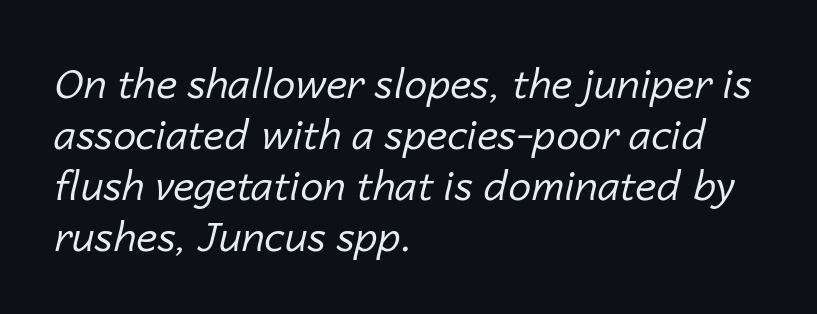
The image shows 41 px regular-weight type, italic (leaning right); set left-aligned, line spacing 1.24x, normal letter spacing, not underlined; low stroke contrast and a medium x-height.
